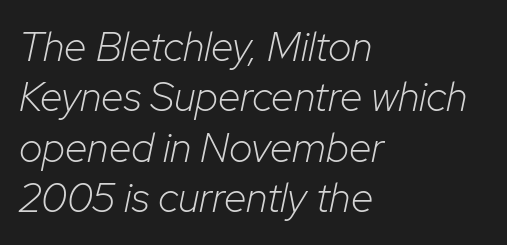
The image shows 41 px light type, italic (leaning right); set left-aligned, line spacing 1.23x, normal letter spacing, not underlined; low stroke contrast and a medium x-height.
